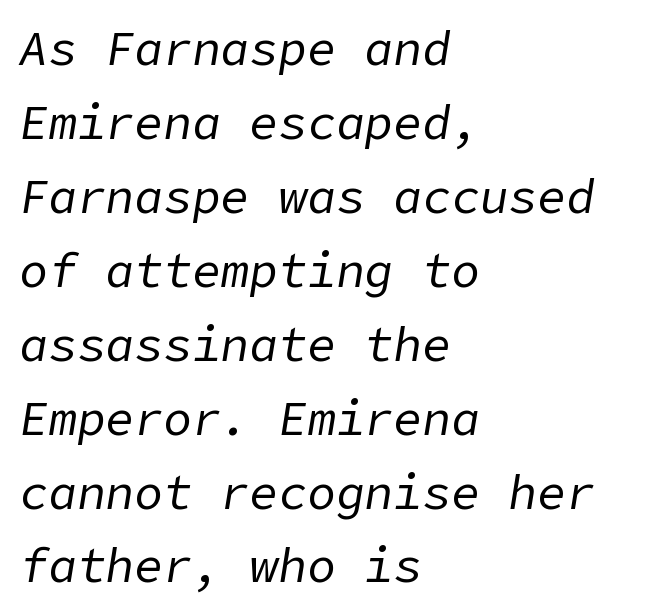
Descenders are the only things crossing below the line. The specimen reads as italic at a glance. Each word holds together tightly as a unit, with standard inter-letter gaps. Reading down the block, your eye returns to a fixed left position each line. The block of text has a typical density, with ordinary space between rows. Letters have the restrained weight of plain body copy at most.
